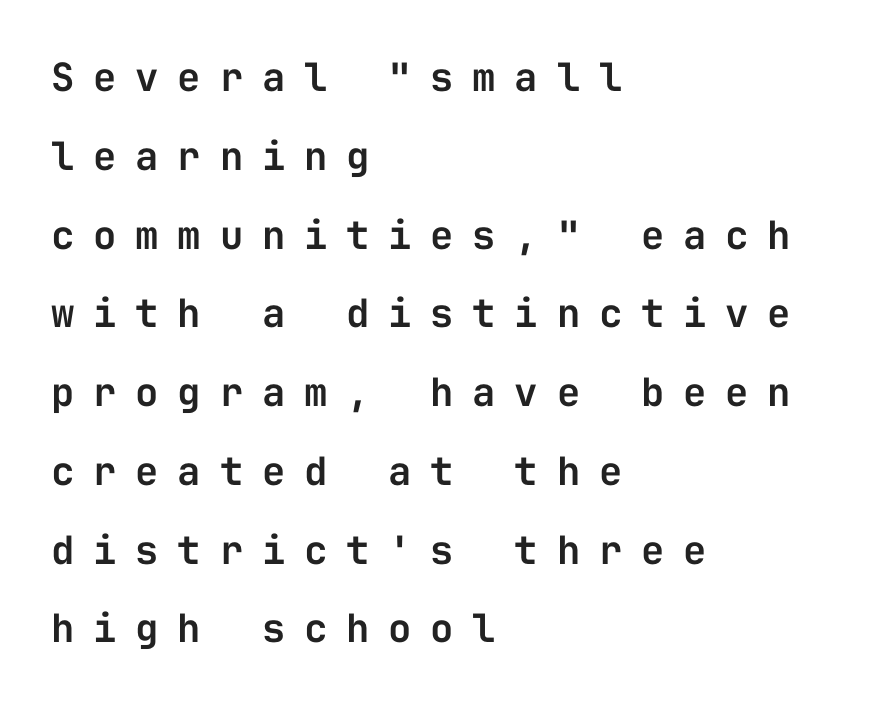
The image shows 39 px sans-serif type, upright, monospaced; set left-aligned, loose line spacing (2.02x), unusually wide letter spacing (+0.48 em), not underlined; low stroke contrast and a medium x-height.
